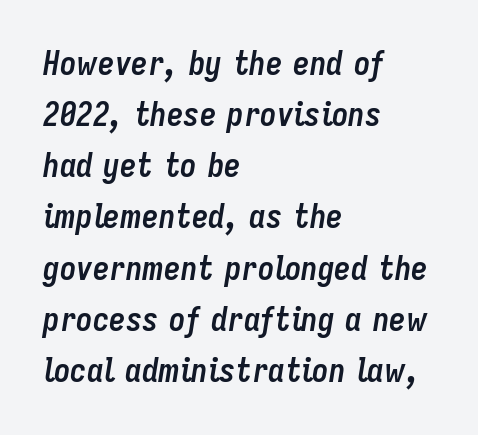
{"italic": "yes", "lean": "right", "slant_degrees": 9, "bold": "yes", "weight": "semibold", "width": "condensed", "stroke_contrast": "low", "x_height": "medium", "monospaced": "no", "underline": "no", "align": "left", "line_spacing": "normal", "line_spacing_ratio": 1.55, "letter_spacing": "normal", "letter_spacing_em": 0.0, "glyph_px": 33}
